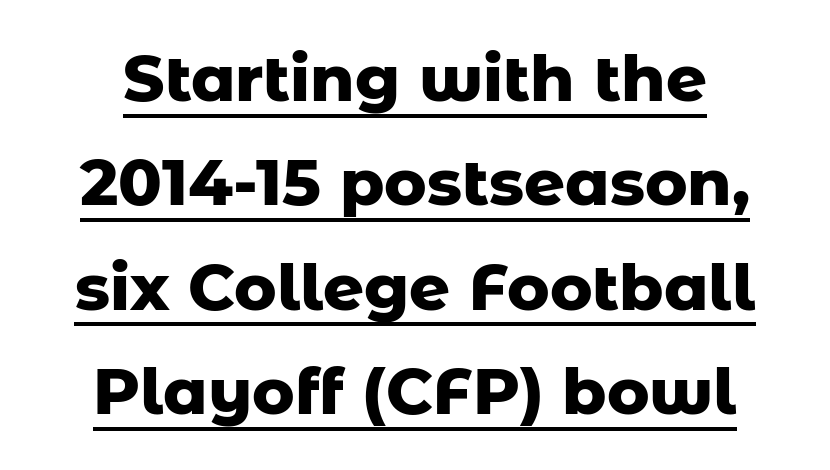
Q: Is the text bold? A: Yes.
Q: Is the text italic (slanted)? A: No, it is upright.
Q: Is the typeface a serif or a sans-serif typeface? A: Sans-serif.
Q: Is the text underlined? A: Yes.
Q: Is the spacing between letters normal or unusually wide? A: Normal.
Q: Is the spacing between lines tight, normal or loose? A: Normal.
Q: Width (condensed, normal, or wide)? A: Normal.
Q: Stroke contrast? A: Low.
Q: x-height? A: Medium.
Q: Monospaced? A: No.
